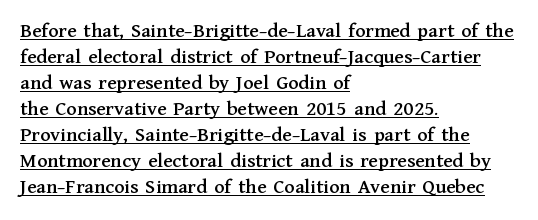
The image shows 21 px text type, upright; set left-aligned, line spacing 1.24x, normal letter spacing, underlined.
